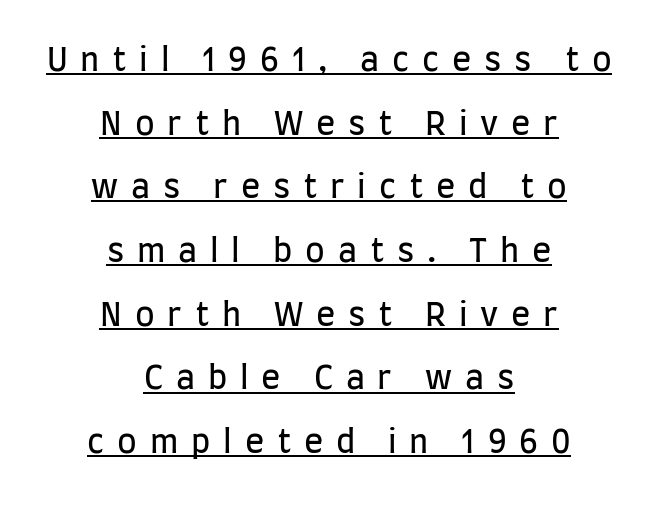
Between one letter and the next there's a generous, obvious gap. Typeset on center — no edge is straight. Compared with undecorated copy, this sample adds a rule below the words. Interline gaps are noticeably wide in this sample. Letterform terminals end flat and unadorned throughout the passage.
